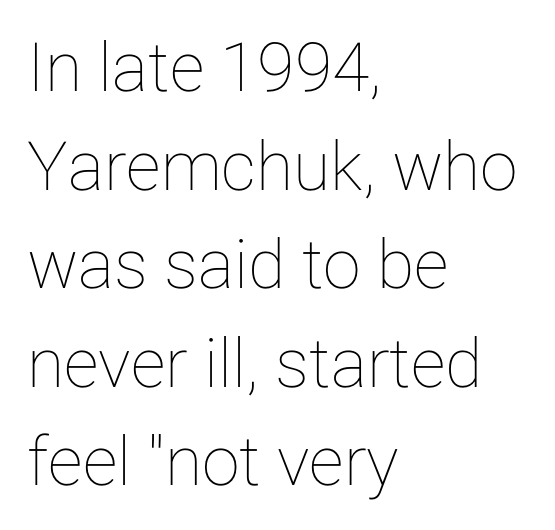
Q: Is the text italic (slanted)? A: No, it is upright.
Q: Is the text underlined? A: No.
Q: How is the paragraph aligned? A: Left-aligned.
Q: Is the spacing between letters normal or unusually wide? A: Normal.
Q: Is the spacing between lines tight, normal or loose? A: Normal.
Q: Width (condensed, normal, or wide)? A: Normal.
Q: Stroke contrast? A: Low.
Q: x-height? A: Medium.
Q: Monospaced? A: No.
